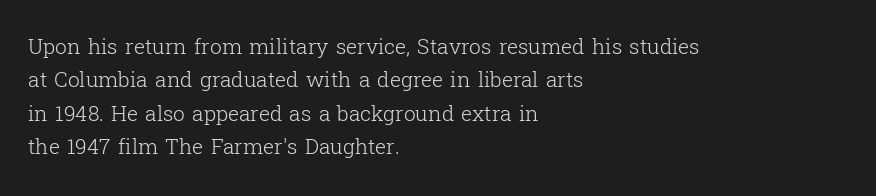
How would I describe the line gaps? Plain and ordinary. Weight: in the light-to-regular range. The type is set solid horizontally, with unmodified tracking. The lines are quadded left.
